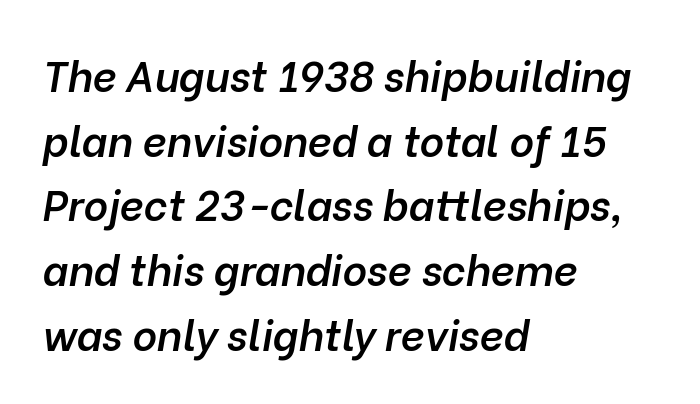
The image shows 42 px semibold type, italic (leaning right); set left-aligned, normal line spacing (1.54x), normal letter spacing, not underlined; low stroke contrast and a medium x-height.
